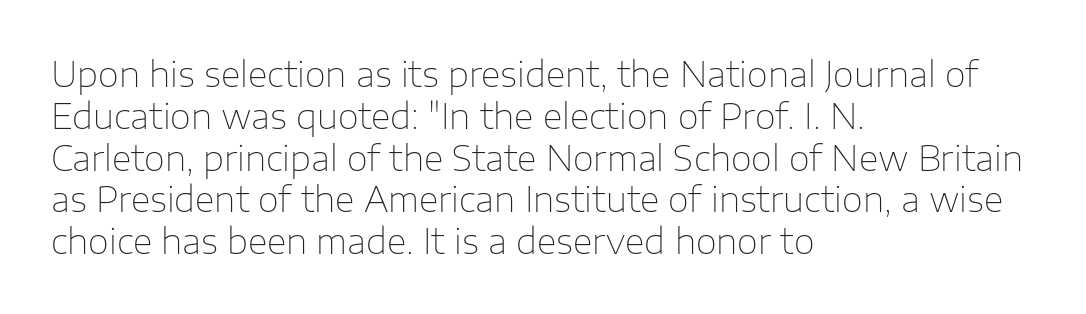
{"serif": "no", "italic": "no", "bold": "no", "weight": "thin", "width": "normal", "stroke_contrast": "low", "x_height": "medium", "monospaced": "no", "underline": "no", "align": "left", "line_spacing_ratio": 1.23, "letter_spacing": "normal", "letter_spacing_em": 0.0, "glyph_px": 34}
